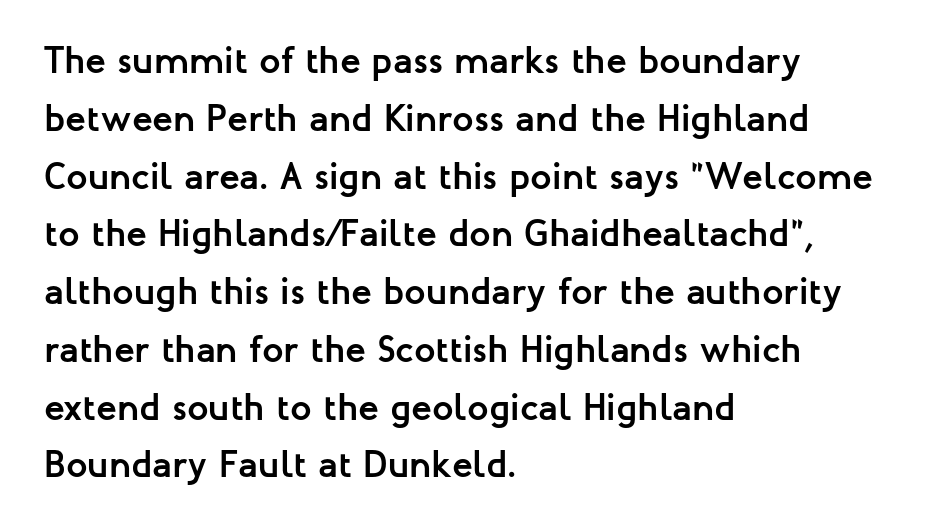
These lines are composed in type without serifs. Notice how the stems are strictly vertical — no italics here. Compared with a centered layout, this one pins lines to the left instead. Heavy-handed strokes throughout: this text is bold.
